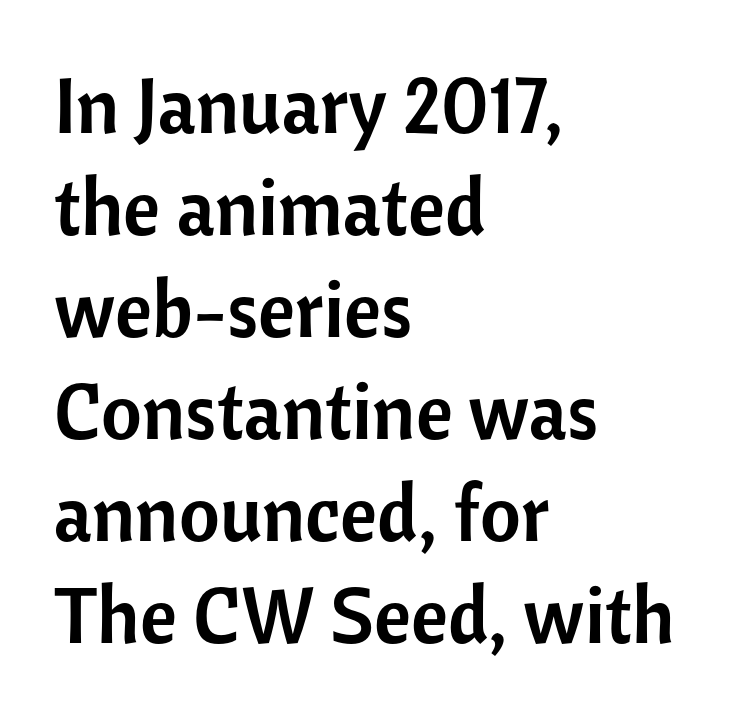
The image shows 79 px sans-serif type, upright; set left-aligned, normal line spacing (1.29x), normal letter spacing, not underlined; low stroke contrast and a medium x-height.
